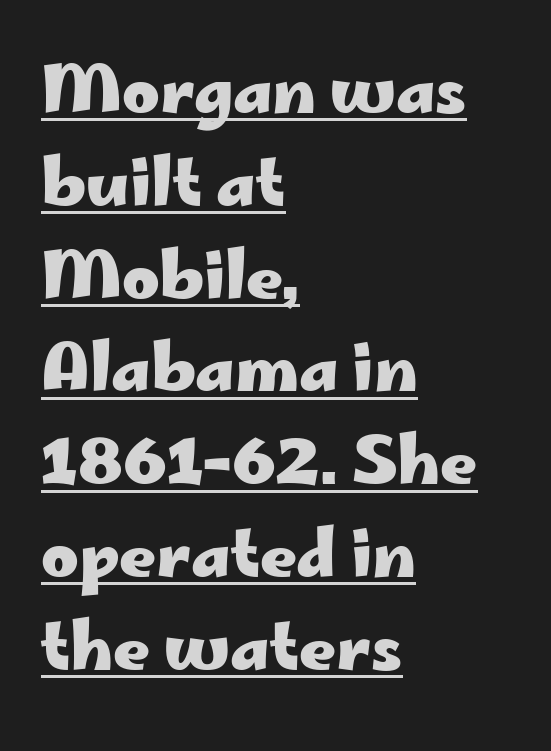
The sample's only ornament is a line tracing under the words. Plenty of ink on the page — the face is bold. This sample keeps an unexceptional amount of space between lines. Nope, no serifs anywhere on these letters. Line beginnings align vertically; line endings do not. A typesetter would call this proportional, since set widths differ per character.
